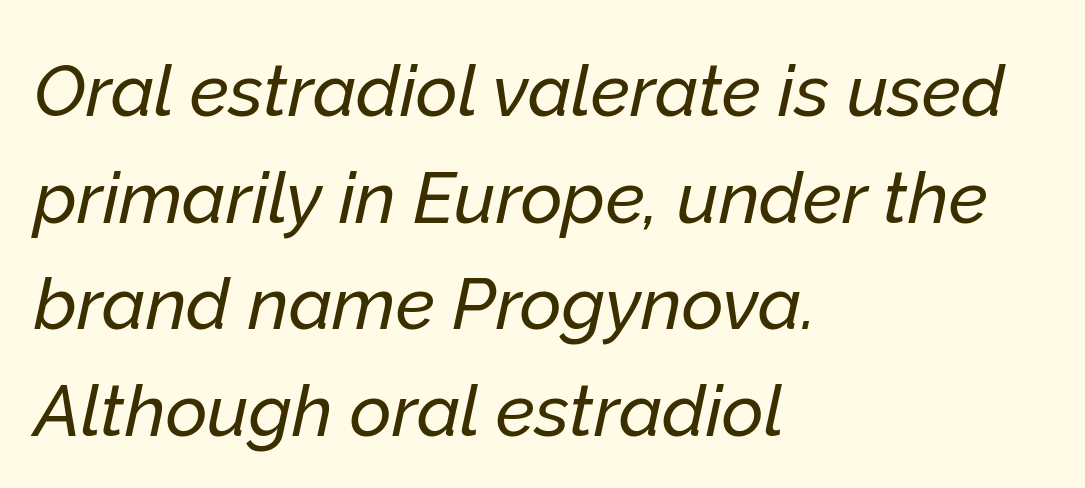
Observe the ordinary spacing: letters are neighbours, not strangers. Yep, that's italic — everything's leaning. The text block is weighted toward the left margin, trailing off unevenly rightward. One glance says typical: line gaps are just what's usual. Character widths vary here, with narrow letters taking less room than wide ones.
